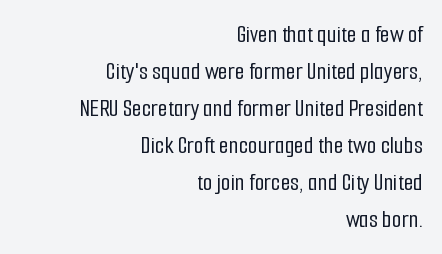
The image shows 25 px text type, upright; set right-aligned, normal line spacing (1.48x), normal letter spacing, not underlined.
